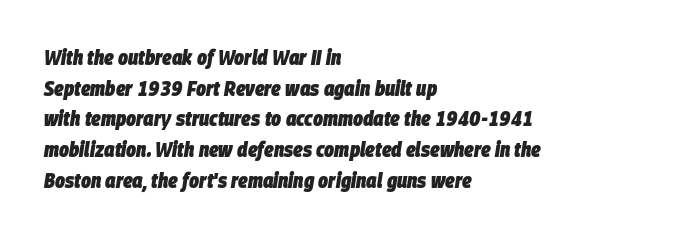
{"italic": "yes", "lean": "right", "slant_degrees": 9, "bold": "yes", "underline": "no", "align": "left", "line_spacing": "normal", "line_spacing_ratio": 1.46, "letter_spacing": "normal", "letter_spacing_em": 0.0, "glyph_px": 21}
